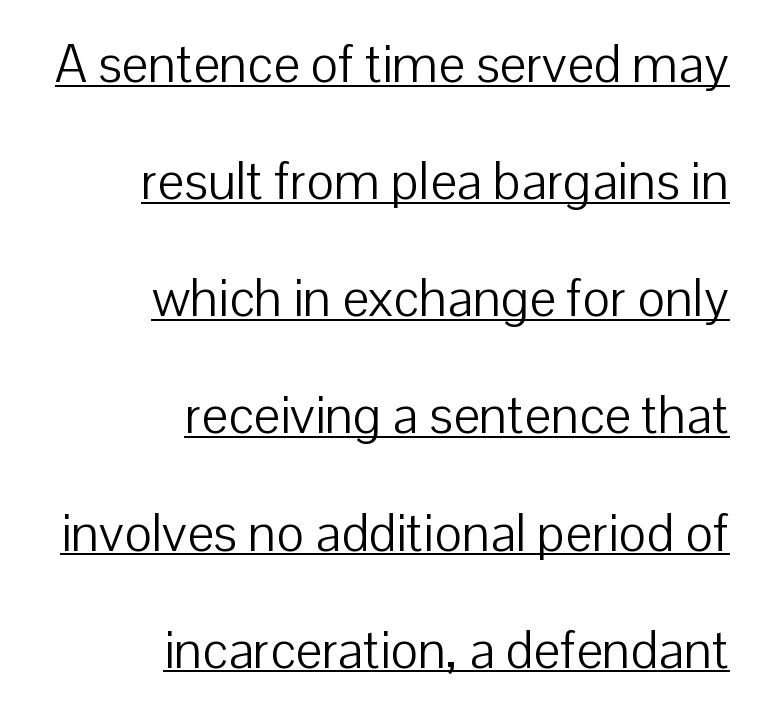
Upright lettering throughout. Observe the ordinary spacing: letters are neighbours, not strangers. This sample carries an underscore along the baseline area. The strokes are not fattened; the text isn't bold. The paragraph shown leans on its right margin.
